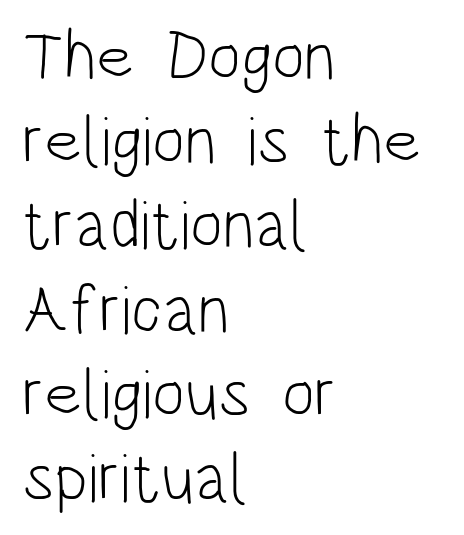
Q: Is the text bold? A: No.
Q: Is the text italic (slanted)? A: No, it is upright.
Q: Is the typeface a serif or a sans-serif typeface? A: Sans-serif.
Q: Is the text underlined? A: No.
Q: How is the paragraph aligned? A: Left-aligned.
Q: Is the spacing between letters normal or unusually wide? A: Normal.
Q: Width (condensed, normal, or wide)? A: Condensed.
Q: Stroke contrast? A: Low.
Q: x-height? A: Large.
Q: Monospaced? A: No.
